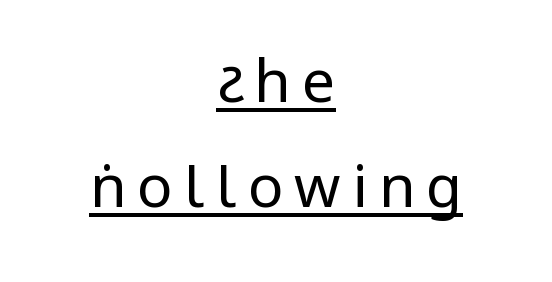
The image shows 59 px regular-weight, condensed sans-serif type, upright; set centered, line spacing 1.78x, underlined; low stroke contrast and a large x-height.
